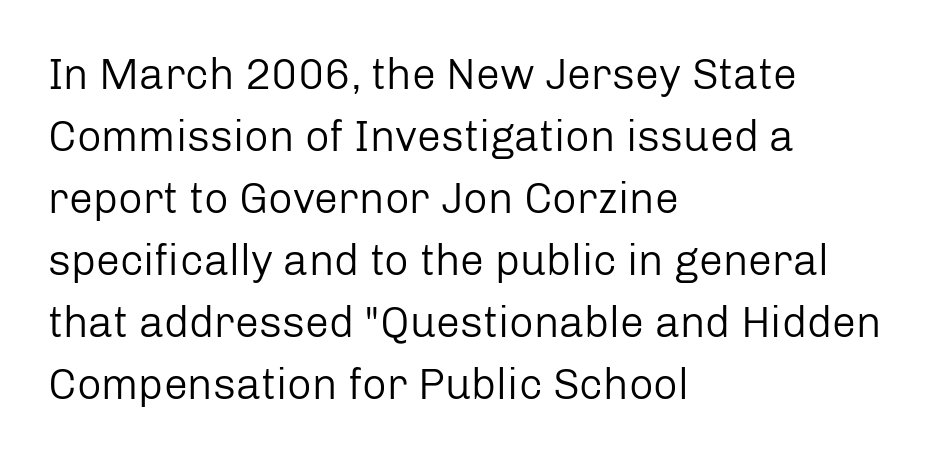
The image shows 43 px regular-weight sans-serif type, upright; set left-aligned, normal line spacing (1.44x), normal letter spacing, not underlined; low stroke contrast and a medium x-height.
